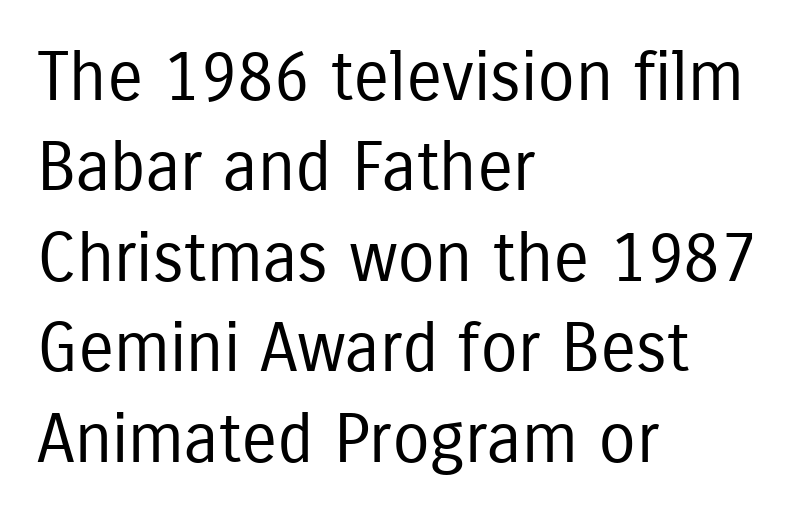
{"serif": "no", "italic": "no", "bold": "no", "weight": "regular", "width": "condensed", "stroke_contrast": "low", "x_height": "medium", "monospaced": "no", "underline": "no", "align": "left", "line_spacing": "normal", "line_spacing_ratio": 1.33, "letter_spacing": "normal", "letter_spacing_em": 0.0, "glyph_px": 68}
